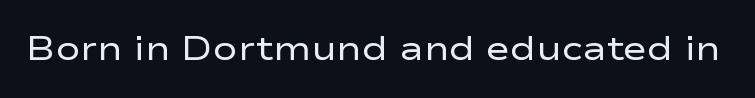
You could not count columns in this text — the font is proportionally spaced. The letters sit at their default tracking, neither squeezed nor spread. Weight: regular or lighter. The rendering shows plain stroke endings on the letterforms — a sans-serif design. If you drew a line through each stem, it would be perfectly vertical.
